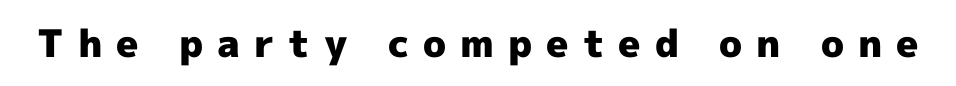
The face used here is rendered with a markedly widened letterfit. Letterform terminals end flat and unadorned throughout the passage. As a designer I'd log this as weight 700, bold. Every character sits straight up, as roman type does. This rendering features lettering with no underline.
